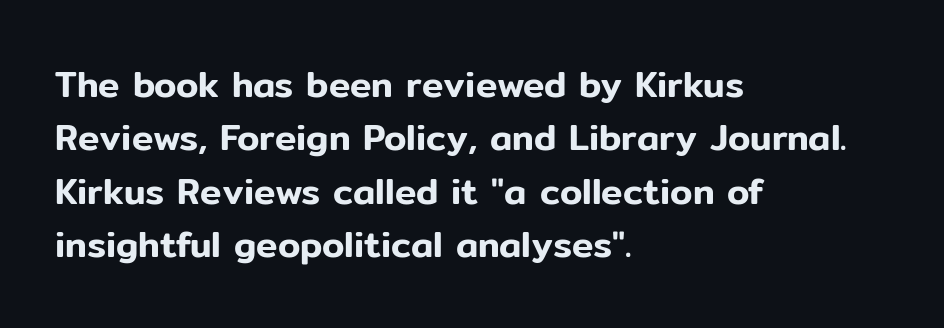
Check the space under the baseline: it is left empty. This sample uses an upright cut, with every glyph sitting square on the baseline. Interline gaps are of average width in this sample. Caption: standard tracking, unaltered. The rendering shows plain stroke endings on the letterforms — a sans-serif design.
